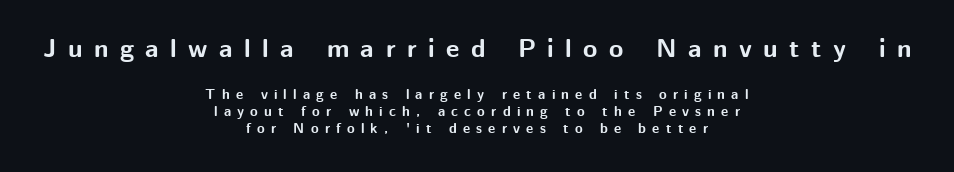
These lines have a slow, spaced-out rhythm from letter to letter. Honestly, there is no underline to notice here at all. Characters remain perfectly vertical along every line. Centered paragraph, ragged on both sides. Type size steps down from the first block to the second. Its strokes are broad and dark, the hallmark of bold type.
